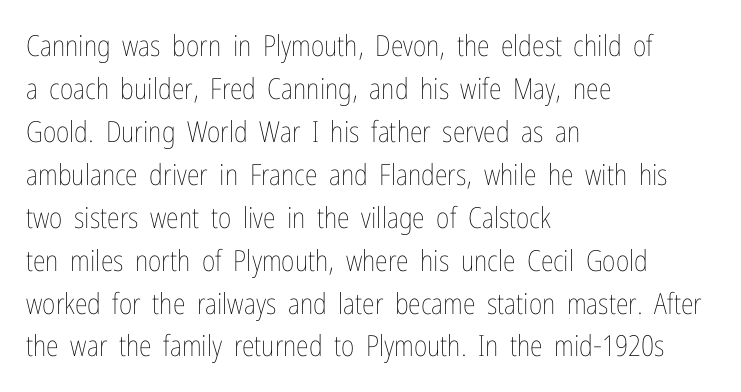
{"italic": "no", "bold": "no", "weight": "thin", "width": "condensed", "stroke_contrast": "low", "x_height": "medium", "monospaced": "no", "underline": "no", "align": "left", "line_spacing": "normal", "line_spacing_ratio": 1.48, "letter_spacing": "normal", "letter_spacing_em": 0.0, "glyph_px": 29}
